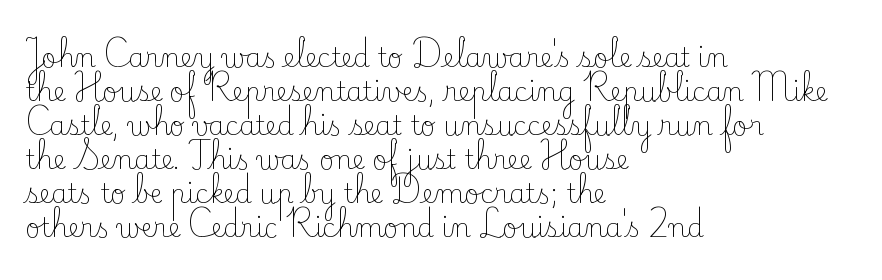
The image shows 26 px text type, upright; set left-aligned, normal line spacing (1.31x), normal letter spacing, not underlined.
